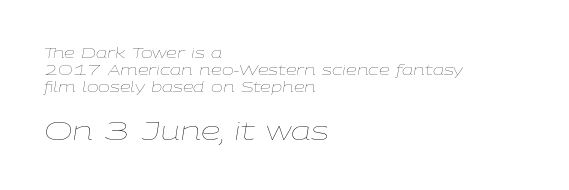
The image shows 25 px text type, italic (leaning right); set left-aligned, line spacing 1.21x, normal letter spacing, not underlined; the second (bottom) block is 1.79x larger.
